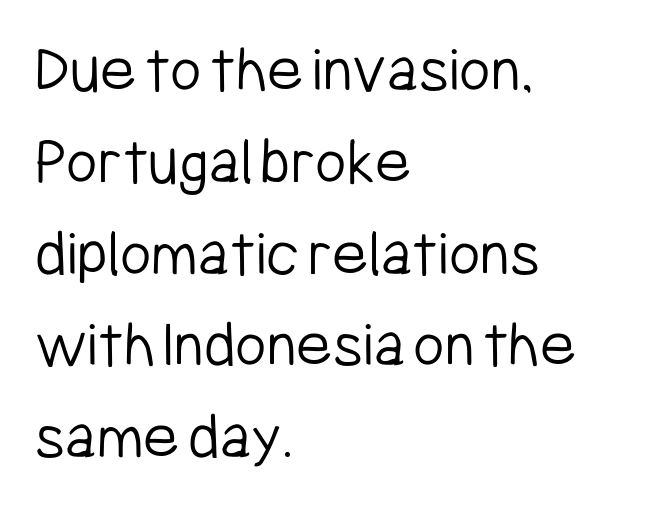
{"serif": "no", "italic": "no", "bold": "no", "weight": "light", "width": "condensed", "stroke_contrast": "low", "x_height": "medium", "monospaced": "no", "underline": "no", "align": "left", "line_spacing": "normal", "line_spacing_ratio": 1.35, "letter_spacing": "normal", "letter_spacing_em": 0.0, "glyph_px": 68}
